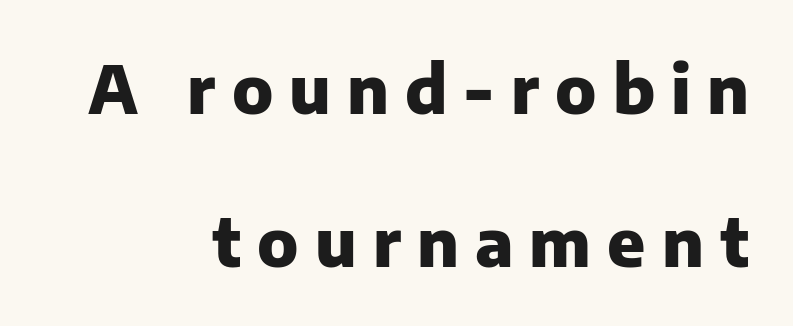
Here the designer chose a conventional face with non-uniform glyph widths. A dark, heavy texture on the line: the type is bold. These lines were composed using upright roman letters. Classification — sans serif.
